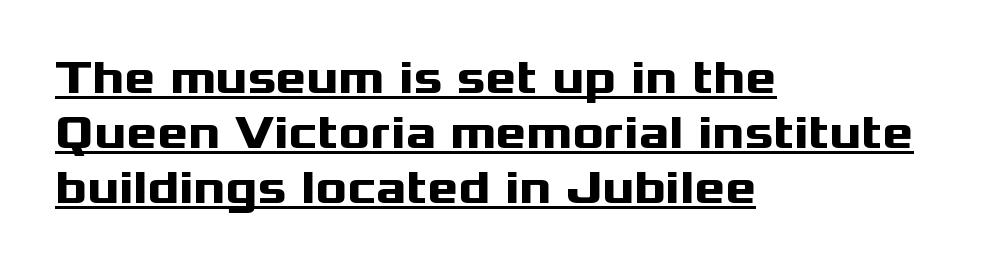
The image shows 47 px heavy, wide sans-serif type, upright; set left-aligned, line spacing 1.17x, normal letter spacing, underlined; medium stroke contrast and a medium x-height.
